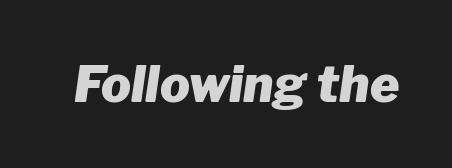
{"italic": "yes", "lean": "right", "slant_degrees": 8, "bold": "yes", "weight": "heavy", "width": "normal", "stroke_contrast": "low", "x_height": "medium", "monospaced": "no", "underline": "no", "letter_spacing": "normal", "letter_spacing_em": 0.0, "glyph_px": 50}
